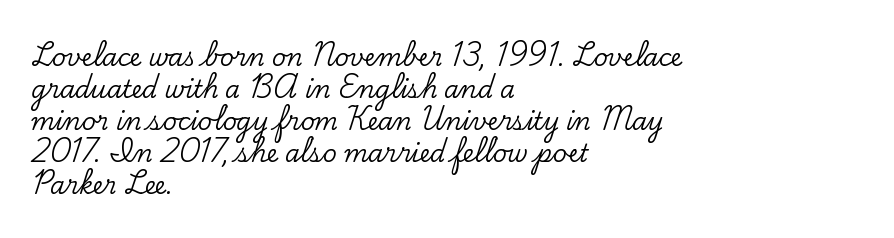
The image shows 24 px text type; set left-aligned, normal line spacing (1.33x), normal letter spacing, not underlined.
